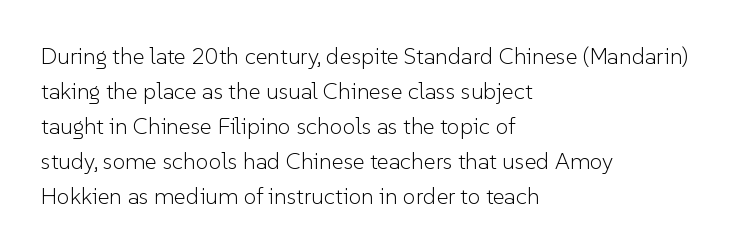
{"italic": "no", "bold": "no", "underline": "no", "align": "left", "line_spacing": "normal", "line_spacing_ratio": 1.52, "letter_spacing": "normal", "letter_spacing_em": 0.0, "glyph_px": 23}
